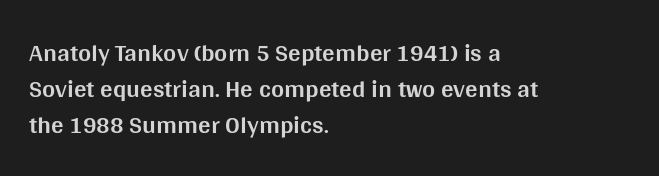
Q: Is the text bold? A: Yes.
Q: Is the text italic (slanted)? A: No, it is upright.
Q: Is the text underlined? A: No.
Q: How is the paragraph aligned? A: Left-aligned.
Q: Is the spacing between letters normal or unusually wide? A: Normal.
Q: Is the spacing between lines tight, normal or loose? A: Normal.
